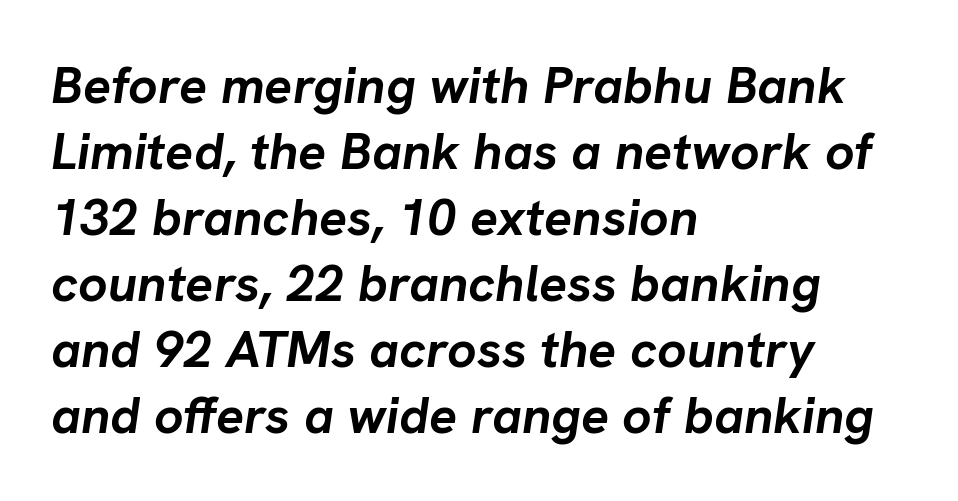
The image shows 52 px semibold type, italic (leaning right); set left-aligned, normal line spacing (1.27x), normal letter spacing, not underlined; low stroke contrast and a medium x-height.
